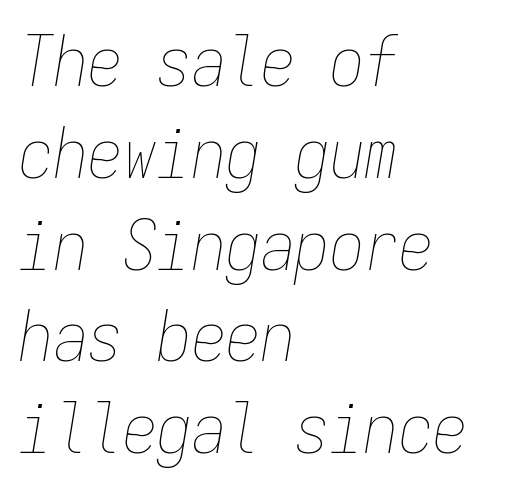
{"italic": "yes", "lean": "right", "slant_degrees": 9, "bold": "no", "weight": "thin", "width": "condensed", "stroke_contrast": "low", "x_height": "medium", "monospaced": "yes", "underline": "no", "align": "left", "line_spacing": "normal", "line_spacing_ratio": 1.33, "letter_spacing": "normal", "letter_spacing_em": 0.0, "glyph_px": 69}
